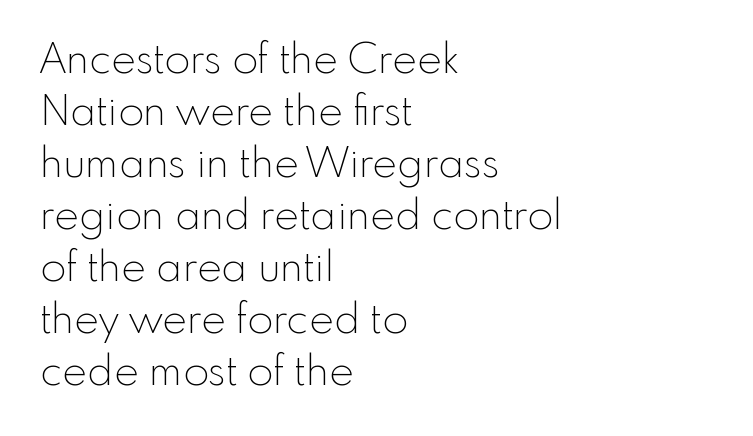
Font category for this specimen: sans-serif. The face used here is proportionally spaced, like ordinary book or web type. Upright lettering throughout. On a weight scale, this lands at 450 or below.
